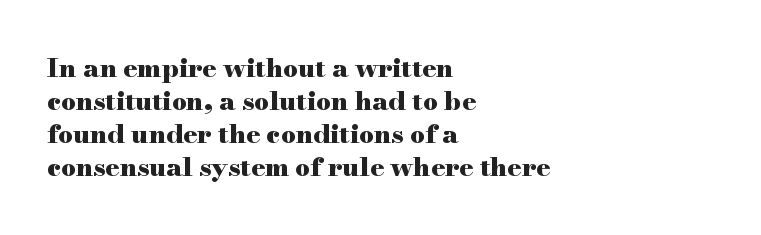
The leading is moderate, giving the passage an even texture. A dark, heavy texture on the line: the type is bold. Descenders hang freely into open space. Letter spacing: default. Notice how the passage keeps a crisp vertical edge on the left only. This is roman type, the default non-slanted kind.
